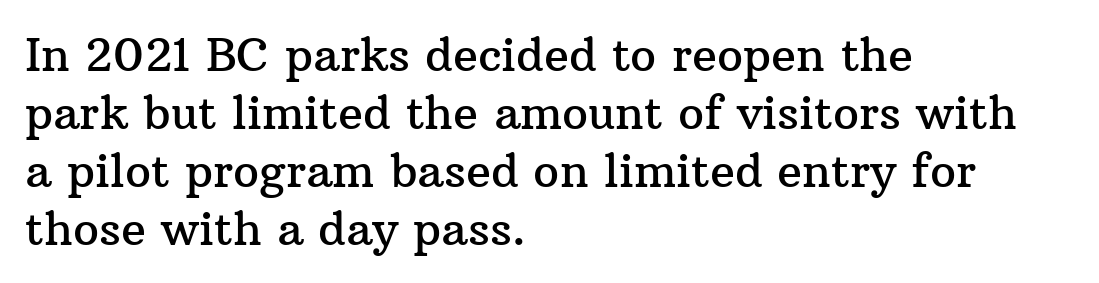
Italic: no, the glyphs are upright roman. In CSS terms this would be text-align: left. To sum up the face: it has serifs. Does the leading feel generous? No, just average.
